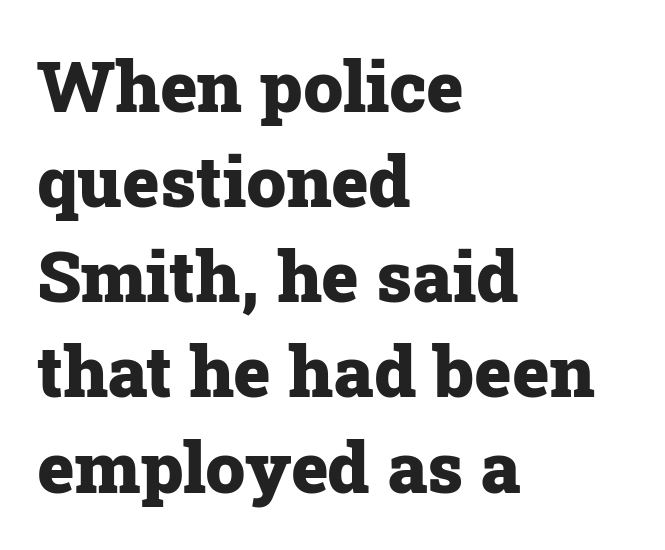
{"serif": "yes", "italic": "no", "bold": "yes", "weight": "heavy", "width": "normal", "stroke_contrast": "low", "x_height": "medium", "monospaced": "no", "underline": "no", "align": "left", "line_spacing": "normal", "line_spacing_ratio": 1.34, "letter_spacing": "normal", "letter_spacing_em": 0.0, "glyph_px": 71}
